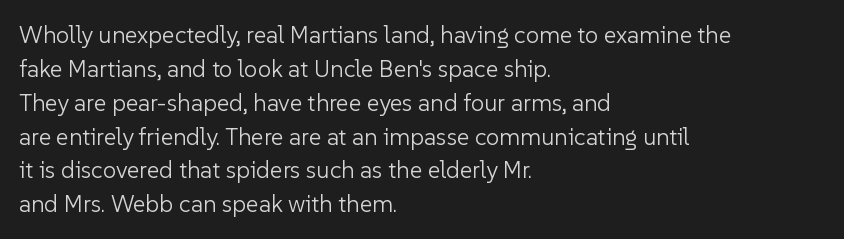
The image shows 24 px text type, upright; set left-aligned, normal line spacing (1.41x), normal letter spacing, not underlined.
